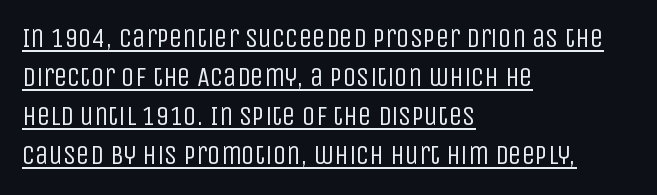
Q: Is the text bold? A: No.
Q: Is the text italic (slanted)? A: No, it is upright.
Q: Is the text underlined? A: Yes.
Q: How is the paragraph aligned? A: Left-aligned.
Q: Is the spacing between letters normal or unusually wide? A: Normal.
Q: Is the spacing between lines tight, normal or loose? A: Normal.
